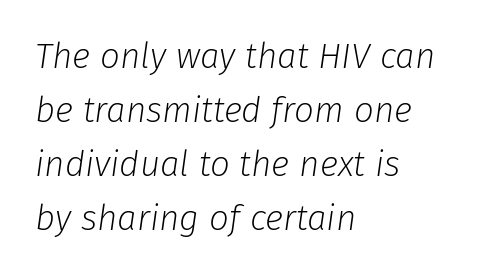
{"italic": "yes", "lean": "right", "slant_degrees": 8, "bold": "no", "weight": "light", "width": "normal", "stroke_contrast": "low", "x_height": "medium", "monospaced": "no", "underline": "no", "align": "left", "line_spacing": "normal", "line_spacing_ratio": 1.54, "letter_spacing": "normal", "letter_spacing_em": 0.0, "glyph_px": 35}
